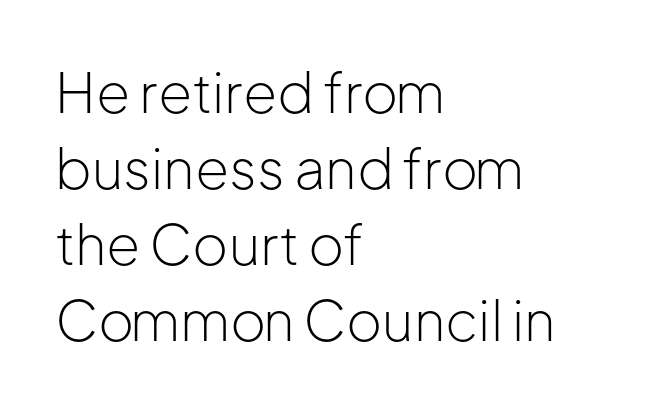
{"serif": "no", "italic": "no", "bold": "no", "weight": "light", "width": "normal", "stroke_contrast": "low", "x_height": "medium", "monospaced": "no", "underline": "no", "align": "left", "line_spacing": "normal", "line_spacing_ratio": 1.38, "letter_spacing": "normal", "letter_spacing_em": 0.0, "glyph_px": 55}
